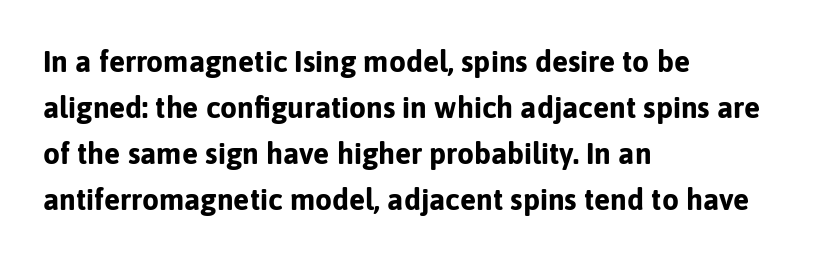
The image shows 30 px bold sans-serif type, upright; set left-aligned, normal line spacing (1.53x), normal letter spacing, not underlined; low stroke contrast and a medium x-height.
